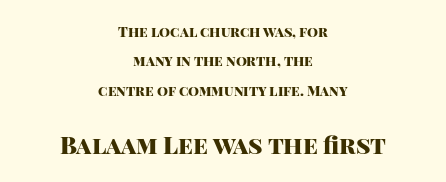
Q: Is the text bold? A: Yes.
Q: Is the text italic (slanted)? A: No, it is upright.
Q: Is the text underlined? A: No.
Q: How is the paragraph aligned? A: Centered.
Q: Is the spacing between letters normal or unusually wide? A: Normal.
Q: Is the spacing between lines tight, normal or loose? A: Loose.
Q: Which block of text is set in a larger size, the first (top) or the second (bottom)? A: The second (bottom) one.
